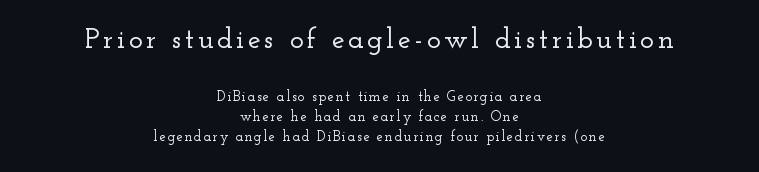
If you squint, the top block still reads clearly — it's the larger of the two. Does the copy run flush right? No — it is centered line by line. You can tell from the footed stems that serif type was used. The foot of each line stays bare and open. Notice how the stems are strictly vertical — no italics here.
